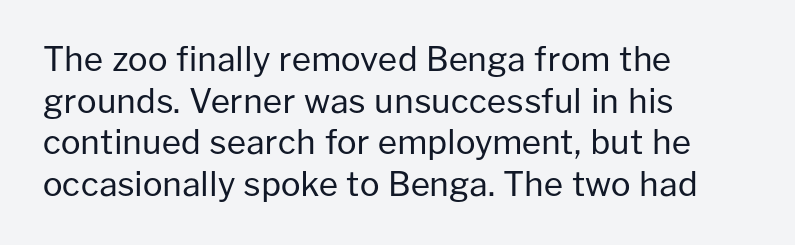
The weight would be labelled regular, book, light, or lighter still. These lines keep a tight, regular rhythm from letter to letter. The rendering uses natural spacing where letterforms have individual widths. A bare baseline throughout the passage. The typesetter chose a ragged-right arrangement here. The font's upright variant was chosen for this text.
